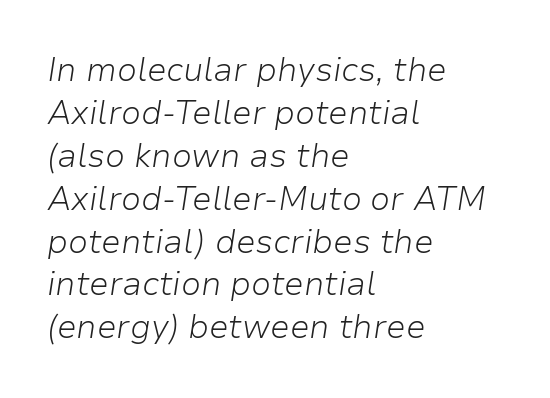
Q: Is the text bold? A: No.
Q: Is the text italic (slanted)? A: Yes, it leans right by about 9 degrees.
Q: Is the text underlined? A: No.
Q: How is the paragraph aligned? A: Left-aligned.
Q: Is the spacing between letters normal or unusually wide? A: Normal.
Q: Is the spacing between lines tight, normal or loose? A: Normal.
Q: Width (condensed, normal, or wide)? A: Normal.
Q: Stroke contrast? A: Low.
Q: x-height? A: Medium.
Q: Monospaced? A: No.
